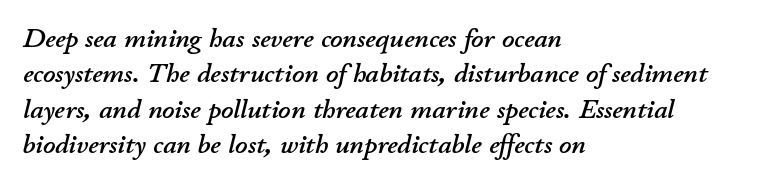
Q: Is the text italic (slanted)? A: Yes, it leans right by about 11 degrees.
Q: Is the text underlined? A: No.
Q: How is the paragraph aligned? A: Left-aligned.
Q: Is the spacing between letters normal or unusually wide? A: Normal.
Q: Is the spacing between lines tight, normal or loose? A: Normal.
